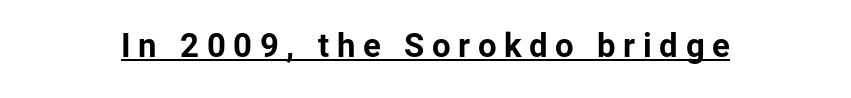
Is the letter spacing exaggerated? Yes — the characters are pushed far apart. Students, this is bold: see how much ink each stroke carries. Here the designer chose a conventional face with non-uniform glyph widths. Look at the bottom of the vertical strokes: they stop flat, with no serifs.
